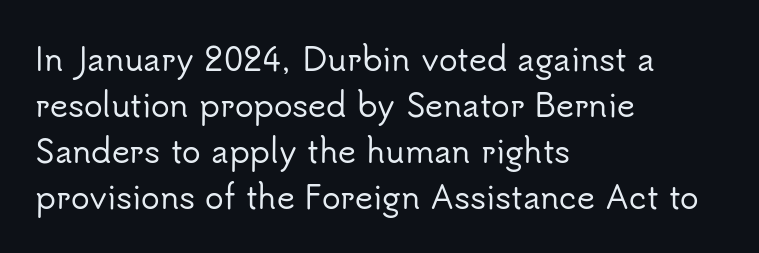
{"serif": "no", "italic": "no", "width": "normal", "stroke_contrast": "low", "x_height": "small", "monospaced": "no", "underline": "no", "align": "left", "line_spacing": "normal", "line_spacing_ratio": 1.48, "letter_spacing": "normal", "letter_spacing_em": 0.0, "glyph_px": 31}
